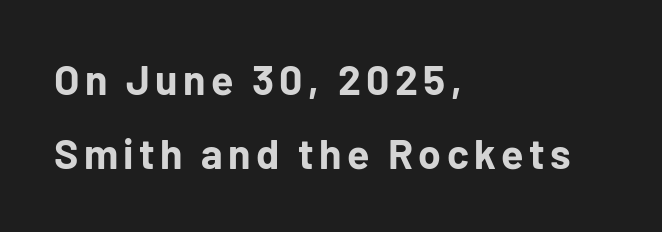
The image shows 41 px bold sans-serif type, upright; set left-aligned, line spacing 1.8x, not underlined; low stroke contrast and a medium x-height.
